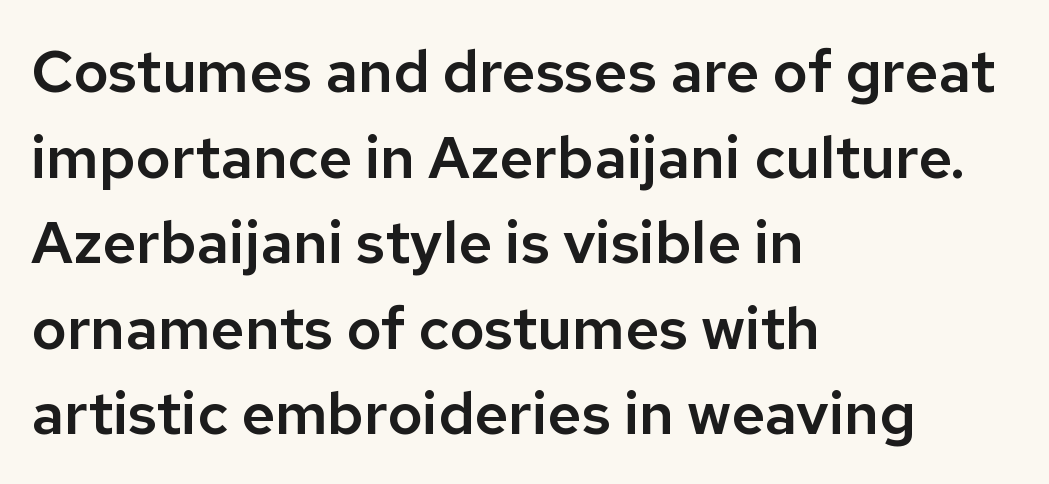
Q: Is the text italic (slanted)? A: No, it is upright.
Q: Is the typeface a serif or a sans-serif typeface? A: Sans-serif.
Q: Is the text underlined? A: No.
Q: How is the paragraph aligned? A: Left-aligned.
Q: Is the spacing between letters normal or unusually wide? A: Normal.
Q: Is the spacing between lines tight, normal or loose? A: Normal.
Q: Width (condensed, normal, or wide)? A: Normal.
Q: Stroke contrast? A: Low.
Q: x-height? A: Medium.
Q: Monospaced? A: No.
